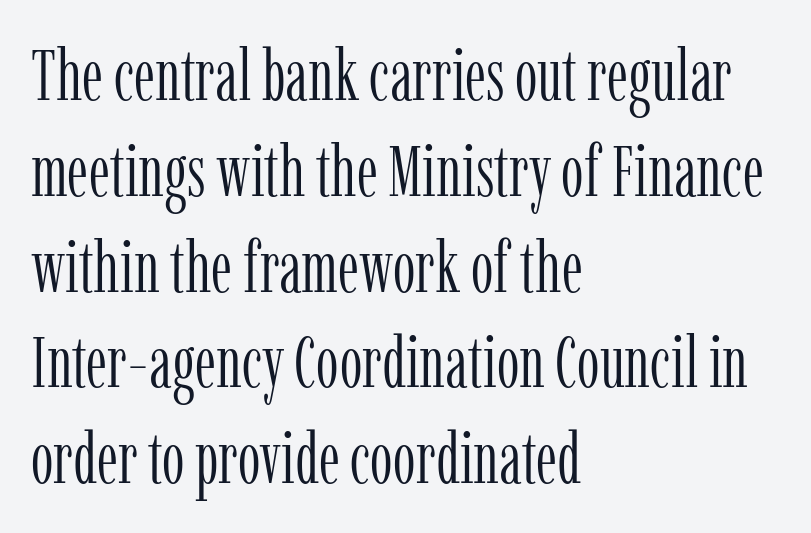
{"serif": "yes", "italic": "no", "bold": "no", "weight": "light", "width": "condensed", "stroke_contrast": "low", "x_height": "medium", "monospaced": "no", "underline": "no", "align": "left", "line_spacing": "normal", "line_spacing_ratio": 1.33, "letter_spacing": "normal", "letter_spacing_em": 0.0, "glyph_px": 72}
